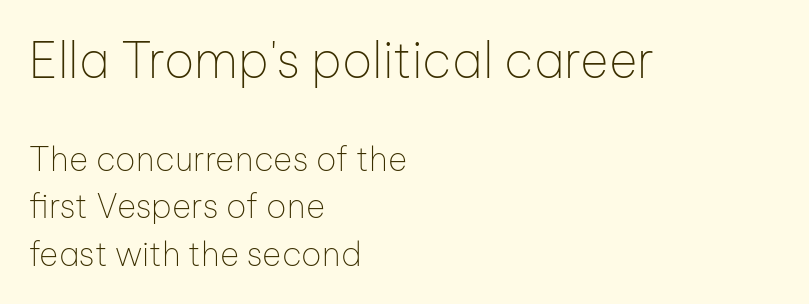
The image shows 49 px thin sans-serif type, upright; set left-aligned, normal line spacing (1.43x), normal letter spacing, not underlined; the first (top) block is 1.48x larger; low stroke contrast and a medium x-height.
